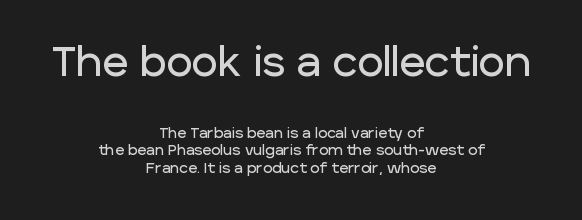
{"serif": "no", "italic": "no", "width": "normal", "stroke_contrast": "low", "x_height": "large", "monospaced": "no", "underline": "no", "align": "center", "line_spacing": "normal", "line_spacing_ratio": 1.25, "letter_spacing": "normal", "letter_spacing_em": 0.0, "larger_block": "first", "size_ratio": 2.86, "glyph_px": 40}
